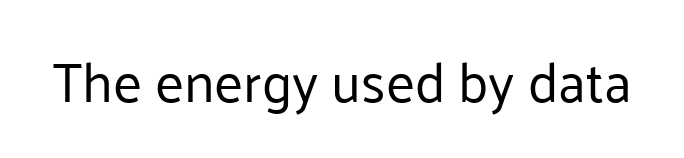
A typesetter would call this proportional, since set widths differ per character. The font sits on the lighter half of the weight spectrum, regular included. Italic? Not at all — the glyphs are vertical. Clear beneath every line of the passage. The letters sit at their default tracking, neither squeezed nor spread. This sample uses a sans-serif face.
